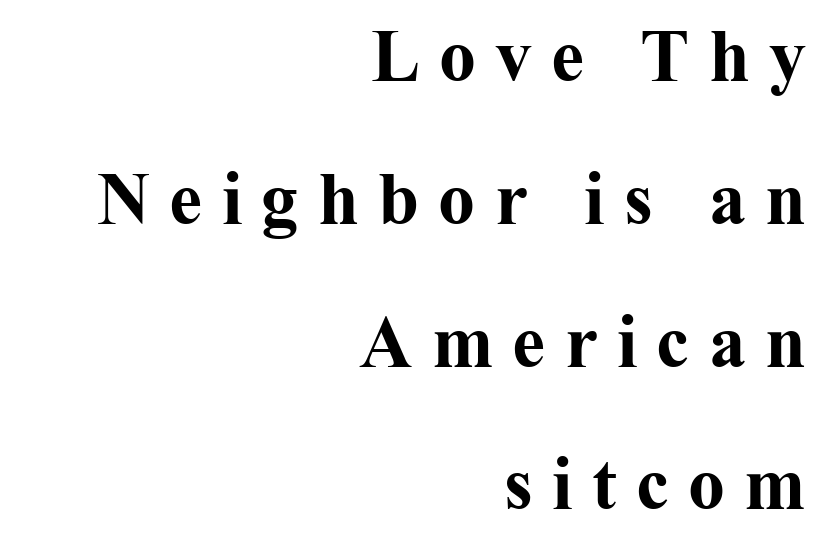
Q: Is the text bold? A: Yes.
Q: Is the text italic (slanted)? A: No, it is upright.
Q: Is the typeface a serif or a sans-serif typeface? A: Serif.
Q: Is the text underlined? A: No.
Q: How is the paragraph aligned? A: Right-aligned.
Q: Is the spacing between letters normal or unusually wide? A: Unusually wide.
Q: Is the spacing between lines tight, normal or loose? A: Loose.
Q: Width (condensed, normal, or wide)? A: Normal.
Q: Stroke contrast? A: Medium.
Q: x-height? A: Medium.
Q: Monospaced? A: No.
